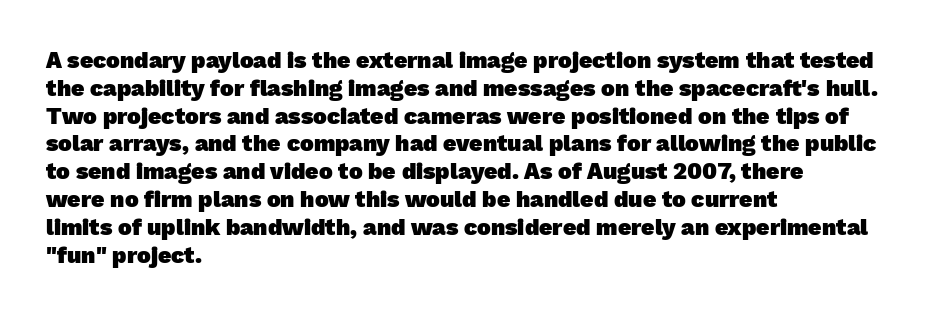
Q: Is the text bold? A: Yes.
Q: Is the text underlined? A: No.
Q: How is the paragraph aligned? A: Left-aligned.
Q: Is the spacing between letters normal or unusually wide? A: Normal.
